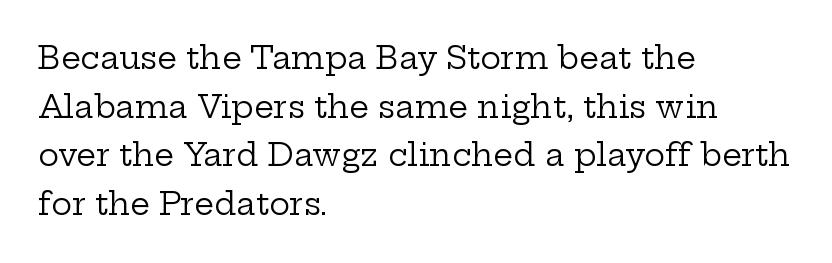
The image shows 31 px regular-weight, wide serif type, upright; set left-aligned, normal line spacing (1.57x), normal letter spacing, not underlined; low stroke contrast and a medium x-height.
